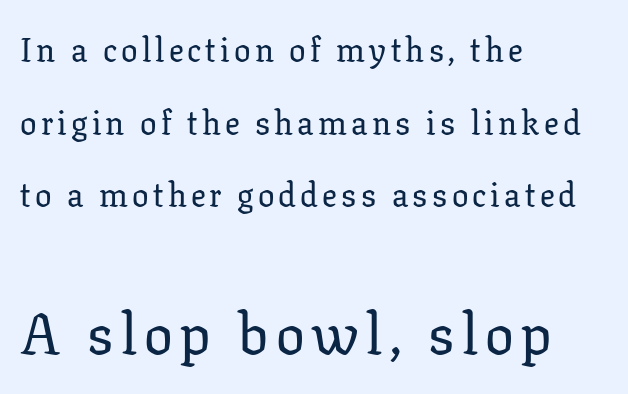
Q: Is the text italic (slanted)? A: No, it is upright.
Q: Is the typeface a serif or a sans-serif typeface? A: Serif.
Q: Is the text underlined? A: No.
Q: How is the paragraph aligned? A: Left-aligned.
Q: Is the spacing between lines tight, normal or loose? A: Loose.
Q: Which block of text is set in a larger size, the first (top) or the second (bottom)? A: The second (bottom) one.
Q: Width (condensed, normal, or wide)? A: Normal.
Q: Stroke contrast? A: Low.
Q: x-height? A: Medium.
Q: Monospaced? A: No.
